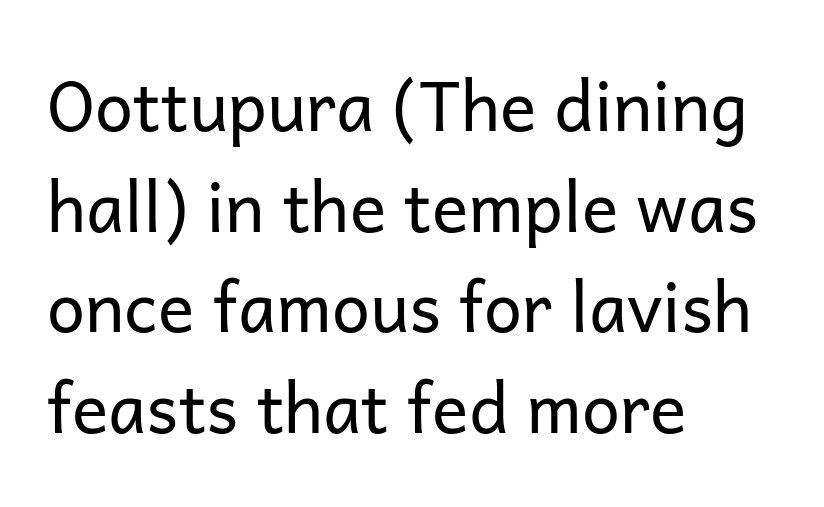
Q: Is the text bold? A: No.
Q: Is the text italic (slanted)? A: No, it is upright.
Q: Is the typeface a serif or a sans-serif typeface? A: Sans-serif.
Q: Is the text underlined? A: No.
Q: How is the paragraph aligned? A: Left-aligned.
Q: Is the spacing between letters normal or unusually wide? A: Normal.
Q: Is the spacing between lines tight, normal or loose? A: Normal.
Q: Width (condensed, normal, or wide)? A: Normal.
Q: Stroke contrast? A: Low.
Q: x-height? A: Medium.
Q: Monospaced? A: No.
